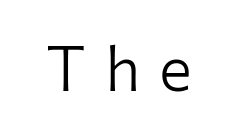
Look at the bottom of the vertical strokes: they stop flat, with no serifs. Spacing between characters has been opened up far beyond the box default. No letter is thick-stroked: the sample isn't bold. Notice how the stems are strictly vertical — no italics here.
